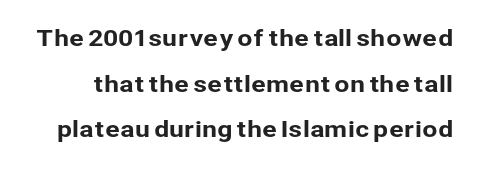
Q: Is the text italic (slanted)? A: No, it is upright.
Q: Is the text underlined? A: No.
Q: Is the spacing between letters normal or unusually wide? A: Normal.
Q: Is the spacing between lines tight, normal or loose? A: Loose.
